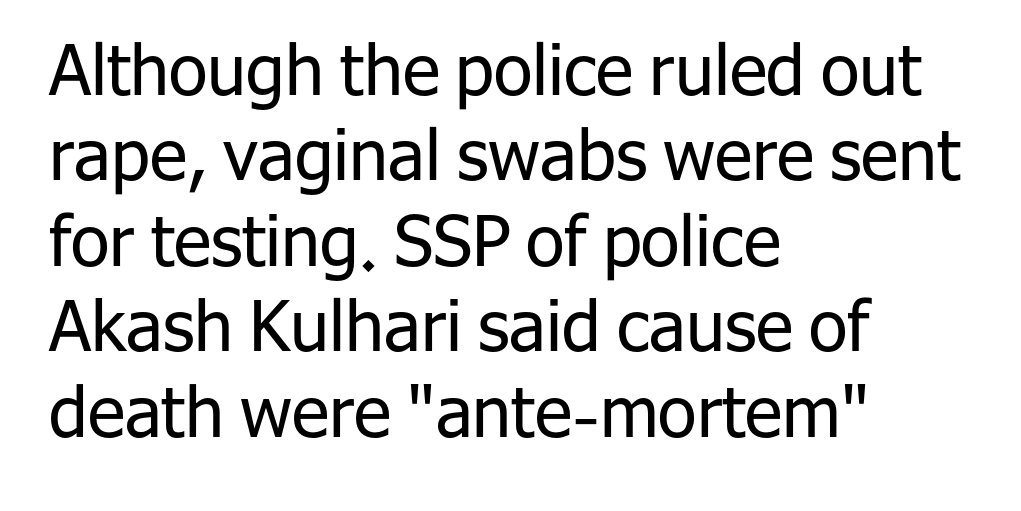
{"serif": "no", "italic": "no", "bold": "no", "weight": "regular", "width": "normal", "stroke_contrast": "low", "x_height": "medium", "monospaced": "no", "underline": "no", "align": "left", "line_spacing_ratio": 1.22, "letter_spacing": "normal", "letter_spacing_em": 0.0, "glyph_px": 70}
